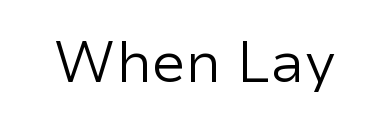
The image shows 57 px regular-weight sans-serif type, upright; set normal letter spacing, not underlined; low stroke contrast and a medium x-height.
